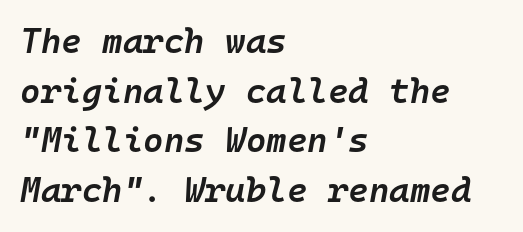
The compositor pushed each line to the left boundary. Successive baselines arrive at the customary interval. Any mark beneath the type? The region is blank. Stems and bowls a touch heavier than normal — semibold. These lines are rendered in a fixed-pitch font. How are the letters spaced? Ordinarily, with no added tracking.
